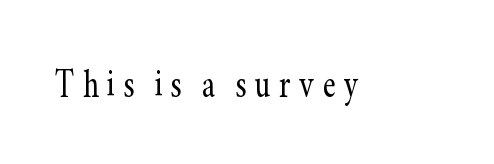
Q: Is the text bold? A: No.
Q: Is the text italic (slanted)? A: No, it is upright.
Q: Is the typeface a serif or a sans-serif typeface? A: Serif.
Q: Is the text underlined? A: No.
Q: Width (condensed, normal, or wide)? A: Condensed.
Q: Stroke contrast? A: Low.
Q: x-height? A: Small.
Q: Monospaced? A: No.
